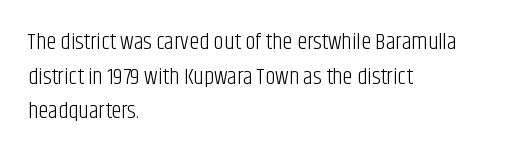
Vertical strokes here are truly vertical. Is the block centered? No — it sits flush against the left margin. Standard letterfit; no display-style spreading of the glyphs. This is not heavy type; no bold has been used.
